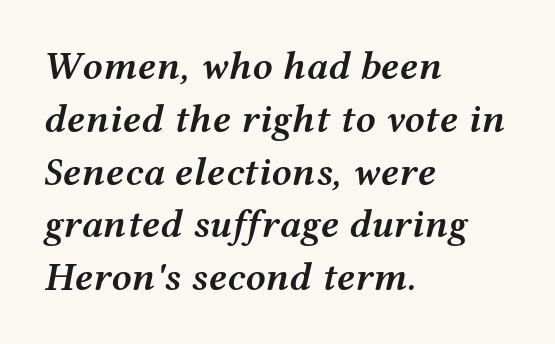
Q: Is the text bold? A: Semi-bold.
Q: Is the text italic (slanted)? A: Yes, it leans right by about 12 degrees.
Q: Is the text underlined? A: No.
Q: How is the paragraph aligned? A: Left-aligned.
Q: Is the spacing between letters normal or unusually wide? A: Normal.
Q: Is the spacing between lines tight, normal or loose? A: Normal.
Q: Width (condensed, normal, or wide)? A: Wide.
Q: Stroke contrast? A: Medium.
Q: x-height? A: Medium.
Q: Monospaced? A: No.
